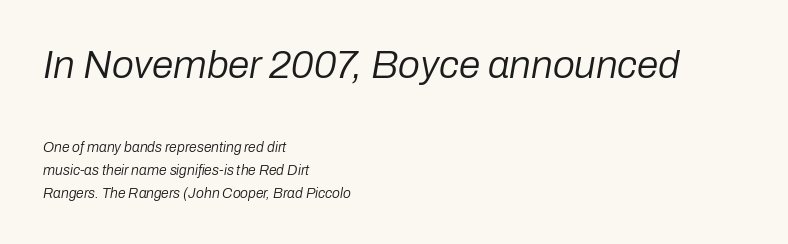
The paragraph shown leans on its left margin. Tracking value appears to be zero — textbook default spacing. The font sits on the lighter half of the weight spectrum, regular included. The space beneath each line is pristine and unruled. Emphasis-style slanted type is in use. Think of a printed novel: that variable character pitch is what you see here.
